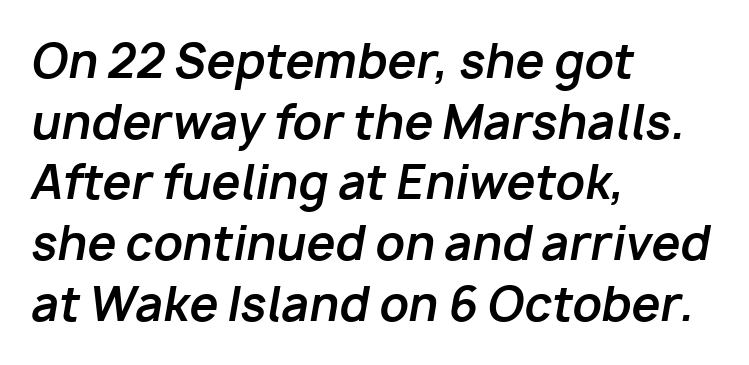
Students, observe: this is what conventionally led text looks like. A typesetter would call this proportional, since set widths differ per character. The rendering applies a slant to the glyphs. Anything drawn beneath the words? Only blank space. Typographic density is high because the face is bold.
